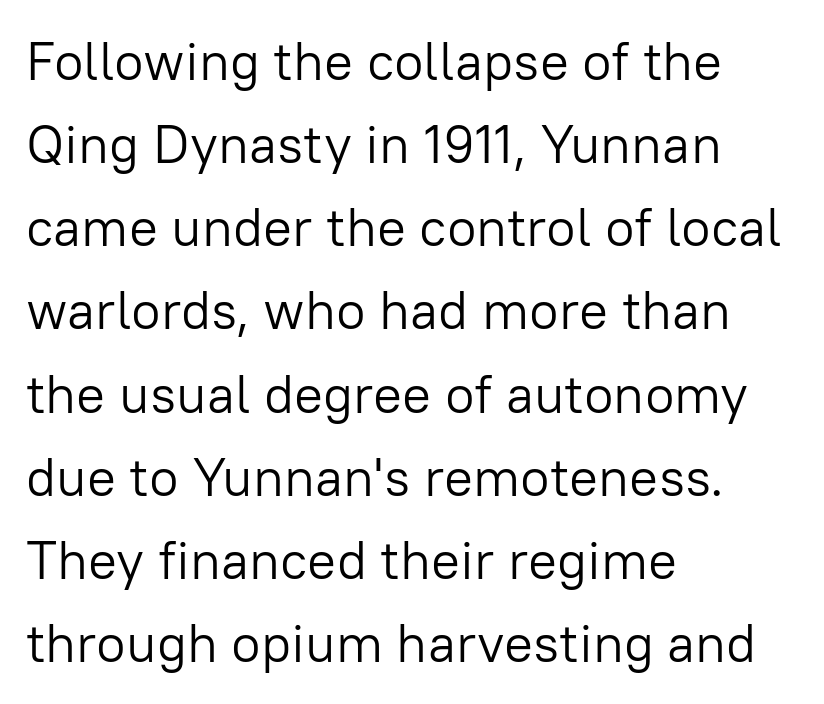
{"serif": "no", "italic": "no", "bold": "no", "weight": "light", "width": "normal", "stroke_contrast": "low", "x_height": "medium", "monospaced": "no", "underline": "no", "align": "left", "line_spacing": "normal", "line_spacing_ratio": 1.54, "letter_spacing": "normal", "letter_spacing_em": 0.0, "glyph_px": 54}
